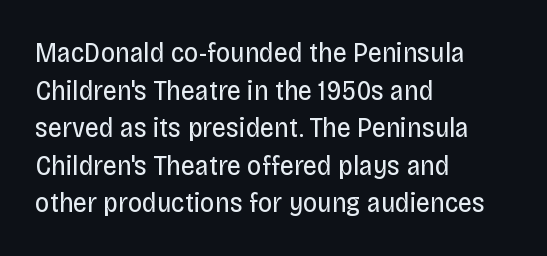
The image shows 28 px regular-weight, condensed sans-serif type, upright; set left-aligned, normal line spacing (1.34x), normal letter spacing, not underlined; low stroke contrast and a large x-height.
